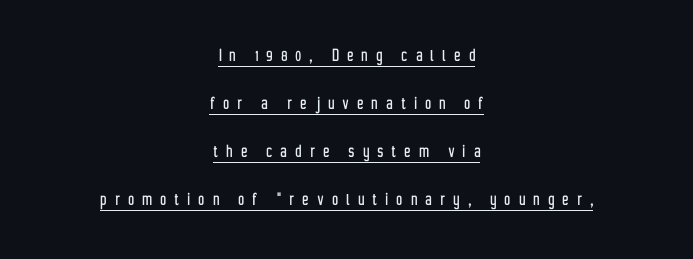
{"italic": "no", "underline": "yes", "align": "center", "line_spacing": "loose", "line_spacing_ratio": 2.4, "letter_spacing": "wide", "letter_spacing_em": 0.43, "glyph_px": 20}
